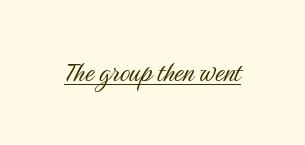
{"serif": "no", "bold": "no", "weight": "light", "width": "condensed", "stroke_contrast": "medium", "x_height": "medium", "monospaced": "no", "underline": "yes", "letter_spacing": "normal", "letter_spacing_em": 0.0, "glyph_px": 32}
